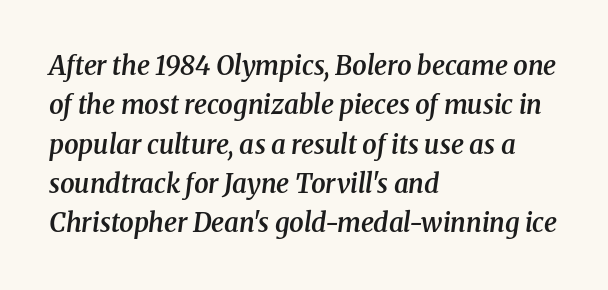
{"italic": "yes", "lean": "right", "slant_degrees": 8, "bold": "semi", "underline": "no", "align": "left", "line_spacing": "normal", "line_spacing_ratio": 1.51, "letter_spacing": "normal", "letter_spacing_em": 0.0, "glyph_px": 26}
